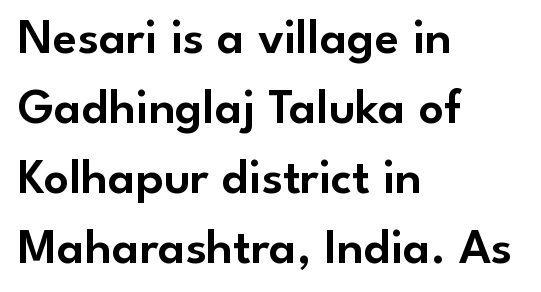
The image shows 50 px sans-serif type, upright; set left-aligned, normal line spacing (1.4x), normal letter spacing, not underlined; low stroke contrast and a small x-height.
